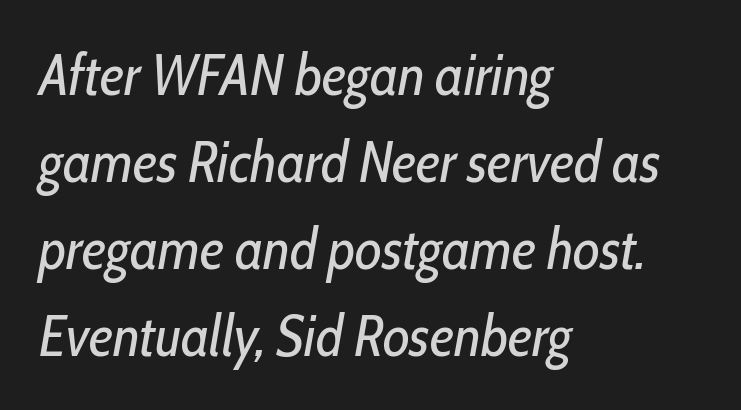
Q: Is the text bold? A: No.
Q: Is the text italic (slanted)? A: Yes, it leans right by about 10 degrees.
Q: Is the text underlined? A: No.
Q: How is the paragraph aligned? A: Left-aligned.
Q: Is the spacing between letters normal or unusually wide? A: Normal.
Q: Is the spacing between lines tight, normal or loose? A: Normal.
Q: Width (condensed, normal, or wide)? A: Condensed.
Q: Stroke contrast? A: Low.
Q: x-height? A: Medium.
Q: Monospaced? A: No.
